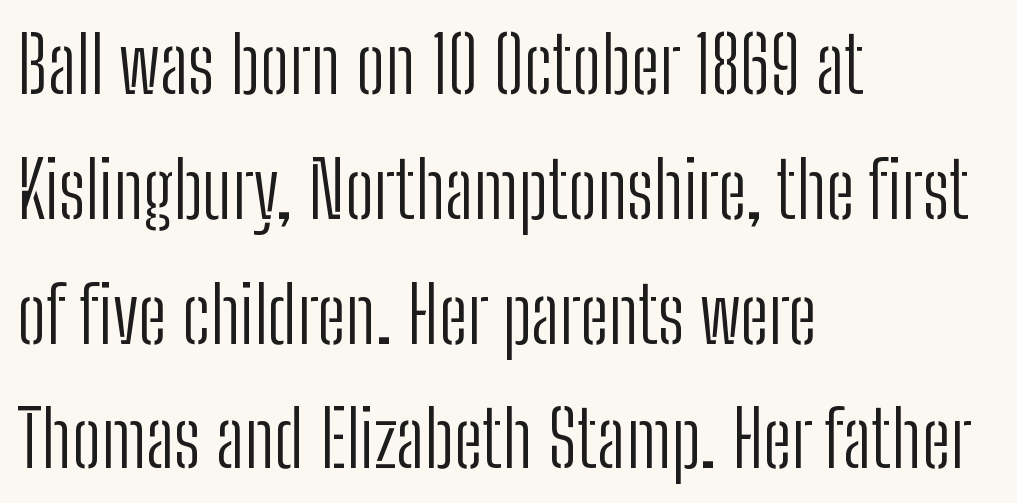
{"serif": "no", "italic": "no", "bold": "no", "weight": "light", "width": "condensed", "stroke_contrast": "low", "x_height": "medium", "monospaced": "no", "underline": "no", "align": "left", "line_spacing": "normal", "line_spacing_ratio": 1.6, "letter_spacing": "normal", "letter_spacing_em": 0.0, "glyph_px": 78}
